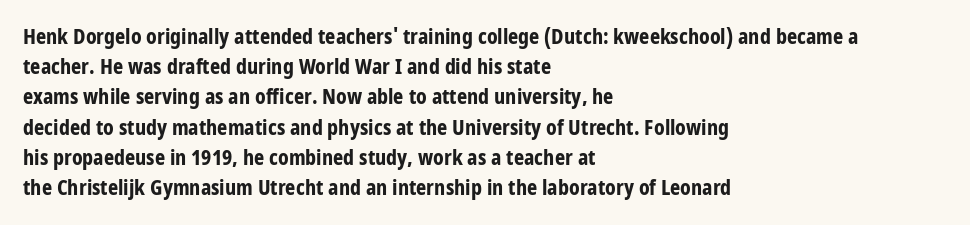
Where is the straight margin? On the left. Between one letter and the next there's only the usual sliver of space. Is there any slant? The stems are plumb. Every letter is thick-stroked: bold, no question.
